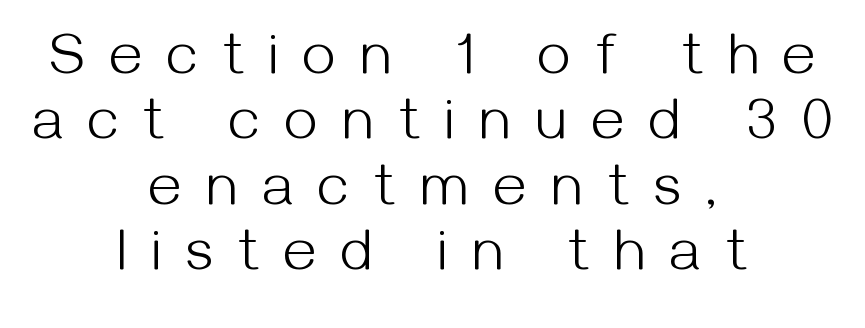
Note the varied advance widths — an 'i' is clearly narrower than an 'm'. Tightly led — the rows are bunched. Compared with a typical body face, this is equally light or lighter still. Is this a sans? Yes — the strokes have no serifs.
